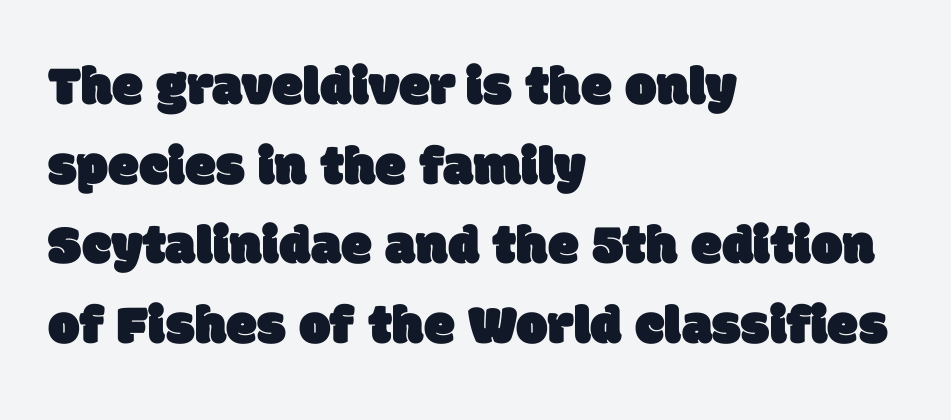
The designer went with a sans here, leaving each stem footless. Do the characters align in a grid? No, the font is proportional. Visually the block forms a straight wall on the left and a jagged coastline on the right. The vertical gap from one line to the next is medium. Words appear dense and cohesive because spacing is normal. Underlining? Definitely not there.
